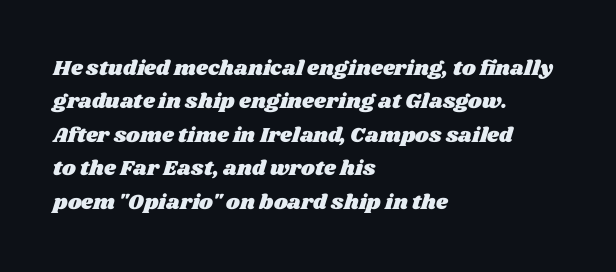
Q: Is the text underlined? A: No.
Q: How is the paragraph aligned? A: Left-aligned.
Q: Is the spacing between letters normal or unusually wide? A: Normal.
Q: Is the spacing between lines tight, normal or loose? A: Normal.
